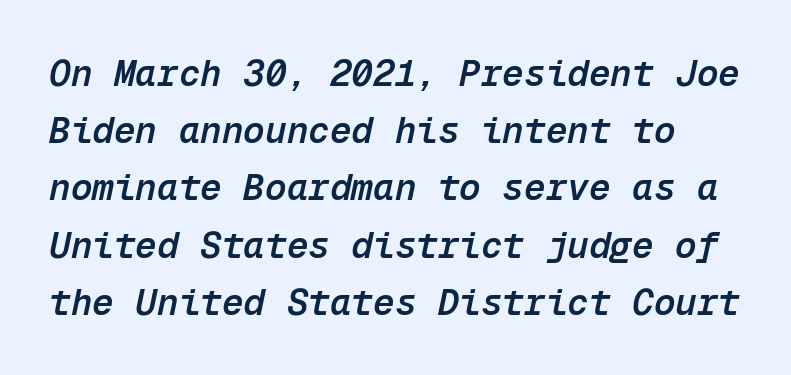
Q: Is the text bold? A: Semi-bold.
Q: Is the text italic (slanted)? A: Yes, it leans right by about 12 degrees.
Q: Is the text underlined? A: No.
Q: Is the spacing between letters normal or unusually wide? A: Normal.
Q: Is the spacing between lines tight, normal or loose? A: Normal.
Q: Width (condensed, normal, or wide)? A: Normal.
Q: Stroke contrast? A: Low.
Q: x-height? A: Medium.
Q: Monospaced? A: Yes.
